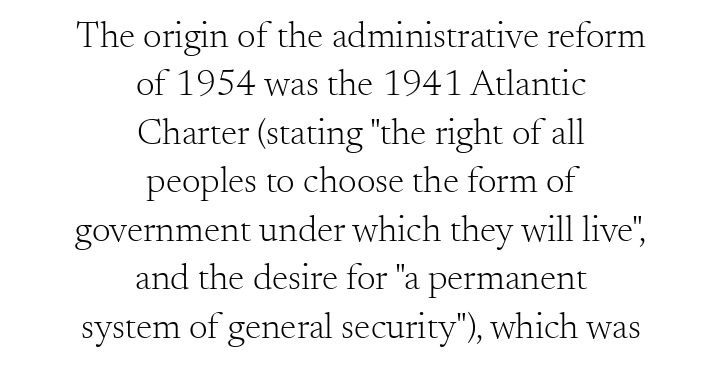
Q: Is the text bold? A: No.
Q: Is the text italic (slanted)? A: No, it is upright.
Q: Is the typeface a serif or a sans-serif typeface? A: Serif.
Q: Is the text underlined? A: No.
Q: How is the paragraph aligned? A: Centered.
Q: Is the spacing between letters normal or unusually wide? A: Normal.
Q: Is the spacing between lines tight, normal or loose? A: Normal.
Q: Width (condensed, normal, or wide)? A: Normal.
Q: Stroke contrast? A: Medium.
Q: x-height? A: Small.
Q: Monospaced? A: No.
